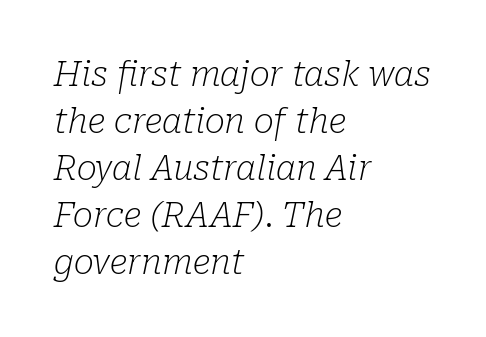
Any mark beneath the type? The region is blank. Typographically, this falls in the serif category. The setting favours the left margin, as ordinary paragraphs usually do. How are the letters spaced? Ordinarily, with no added tracking. Heaviness? Minimal to ordinary, like unemphasized prose.
